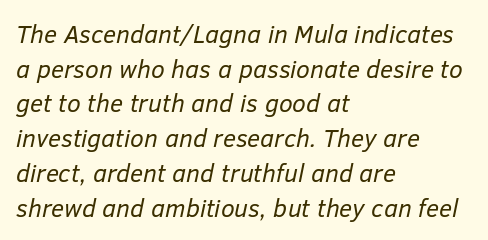
{"italic": "yes", "lean": "right", "slant_degrees": 12, "bold": "no", "underline": "no", "align": "left", "line_spacing": "normal", "line_spacing_ratio": 1.39, "letter_spacing": "normal", "letter_spacing_em": 0.0, "glyph_px": 25}
